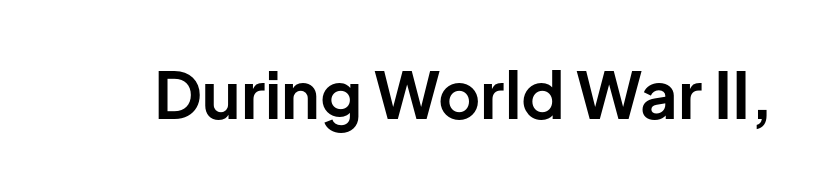
Q: Is the text bold? A: Yes.
Q: Is the text italic (slanted)? A: No, it is upright.
Q: Is the typeface a serif or a sans-serif typeface? A: Sans-serif.
Q: Is the text underlined? A: No.
Q: Is the spacing between letters normal or unusually wide? A: Normal.
Q: Width (condensed, normal, or wide)? A: Normal.
Q: Stroke contrast? A: Low.
Q: x-height? A: Medium.
Q: Monospaced? A: No.
